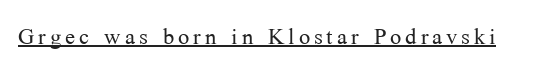
The image shows 30 px light serif type, upright; set underlined; medium stroke contrast and a medium x-height.
